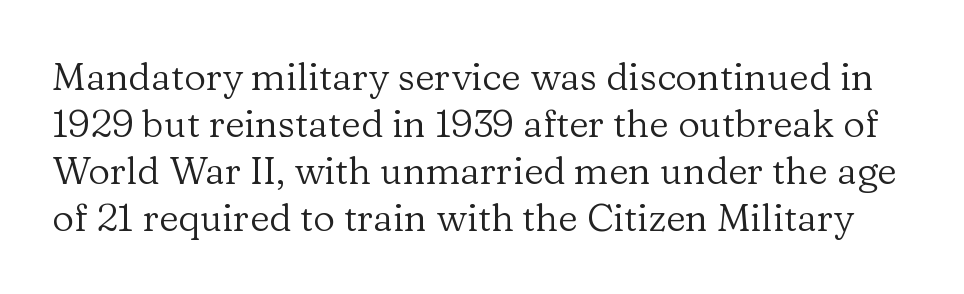
Q: Is the text bold? A: No.
Q: Is the text italic (slanted)? A: No, it is upright.
Q: Is the typeface a serif or a sans-serif typeface? A: Serif.
Q: Is the text underlined? A: No.
Q: Is the spacing between letters normal or unusually wide? A: Normal.
Q: Width (condensed, normal, or wide)? A: Normal.
Q: Stroke contrast? A: Low.
Q: x-height? A: Medium.
Q: Monospaced? A: No.
